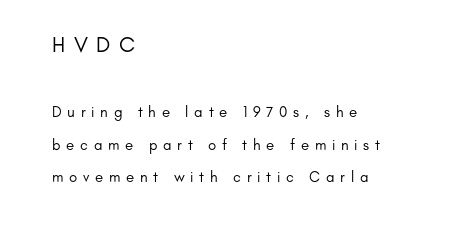
The image shows 22 px text type, upright; set left-aligned, loose line spacing (2.16x), unusually wide letter spacing (+0.38 em), not underlined; the first (top) block is 1.47x larger.
